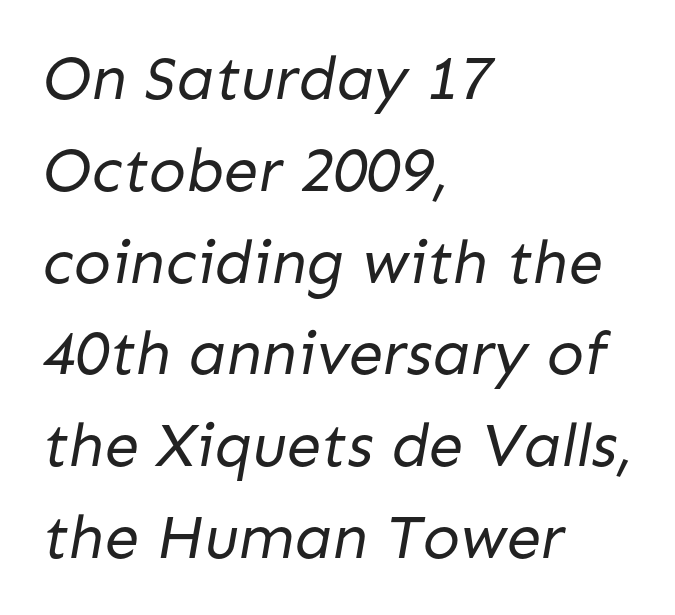
{"serif": "no", "bold": "no", "weight": "regular", "width": "normal", "stroke_contrast": "low", "x_height": "medium", "monospaced": "no", "underline": "no", "align": "left", "line_spacing": "normal", "line_spacing_ratio": 1.48, "letter_spacing": "normal", "letter_spacing_em": 0.0, "glyph_px": 62}
